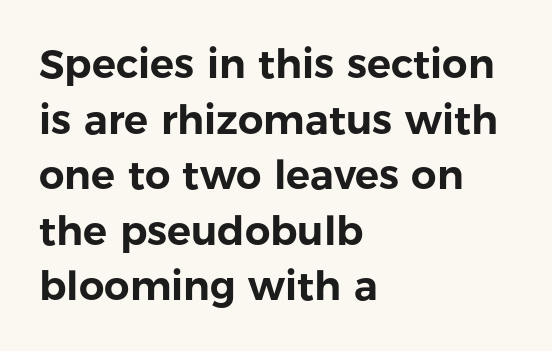
You could not count columns in this text — the font is proportionally spaced. Do the letters lean? They stand straight. Reading down the column, the eye jumps a familiar distance to each next line. Just letters on the line, the space beneath them empty.
